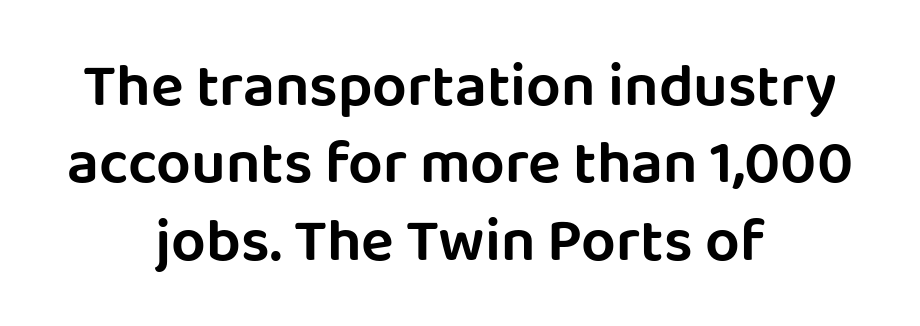
The image shows 61 px sans-serif type, upright; set centered, normal line spacing (1.27x), normal letter spacing, not underlined; low stroke contrast and a large x-height.
